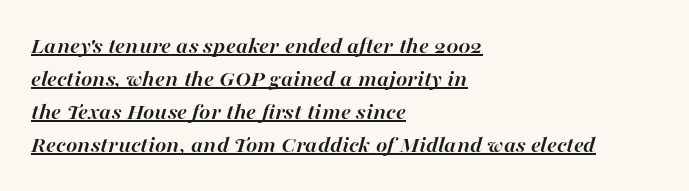
The horizontal fit of the characters is conventional and even. One-word summary of the alignment: left. Style check: oblique. Decoration check: the copy is underlined. Successive baselines arrive at the customary interval. The glyphs have the mass of a bold cut.
